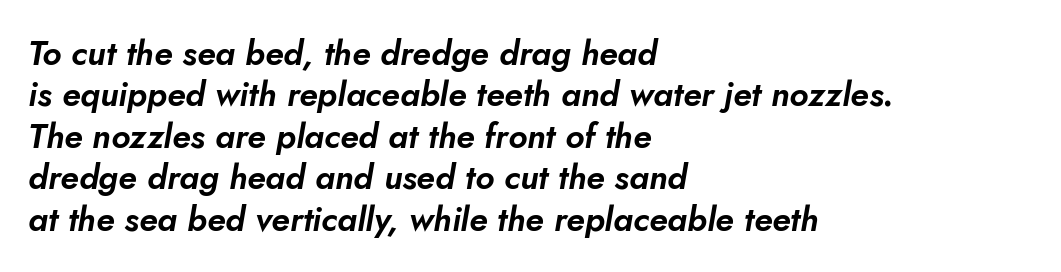
This rendering leaves character spacing at its baseline value. This rendering uses left alignment, leaving the right contour irregular. This sample has the flowing, uneven cadence of proportional lettering. Decoration check: the copy has no underline.
